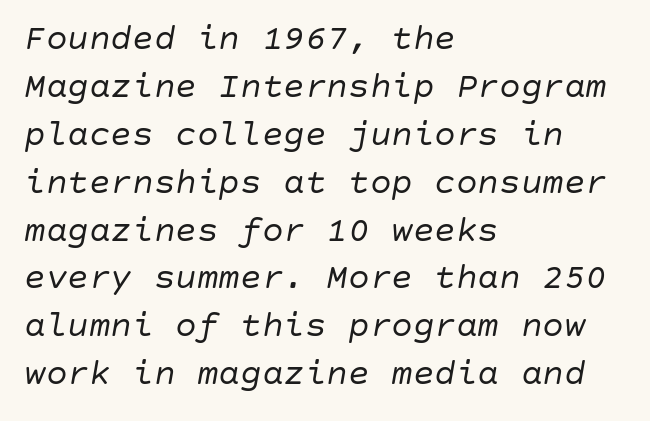
Q: Is the text bold? A: No.
Q: Is the text italic (slanted)? A: Yes, it leans right by about 10 degrees.
Q: Is the text underlined? A: No.
Q: How is the paragraph aligned? A: Left-aligned.
Q: Is the spacing between letters normal or unusually wide? A: Normal.
Q: Is the spacing between lines tight, normal or loose? A: Normal.
Q: Width (condensed, normal, or wide)? A: Normal.
Q: Stroke contrast? A: Low.
Q: x-height? A: Large.
